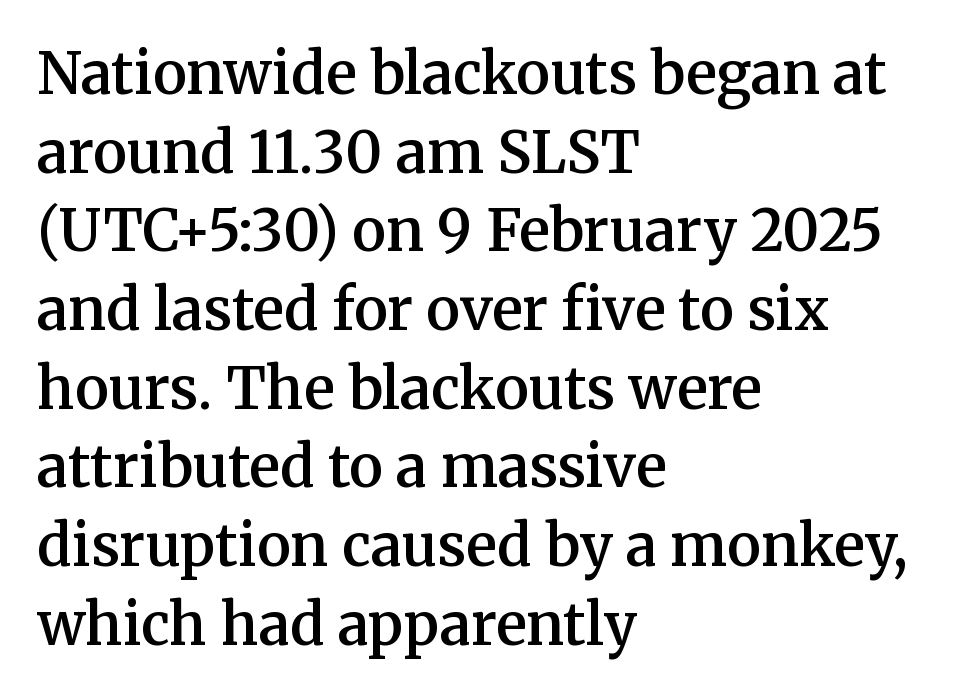
The letters stand straight up with perfectly vertical stems. Where is the straight margin? On the left. One glance says typical: line gaps are just what's usual. The font is running at a semibold setting, under full bold.
